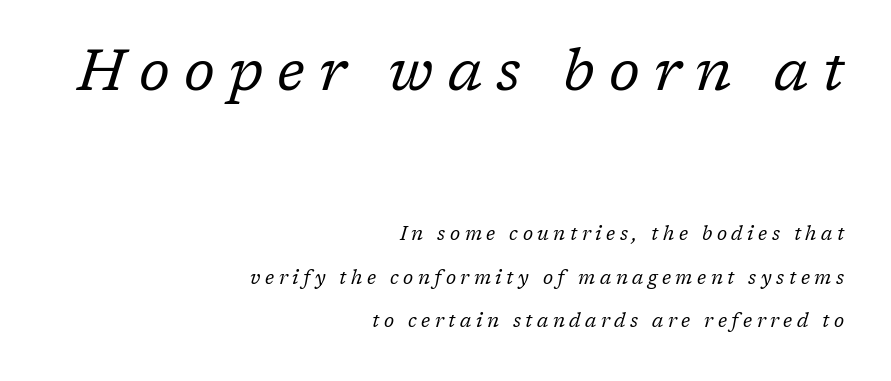
Q: Is the text bold? A: No.
Q: Is the text italic (slanted)? A: Yes, it leans right by about 17 degrees.
Q: Is the typeface a serif or a sans-serif typeface? A: Serif.
Q: Is the text underlined? A: No.
Q: How is the paragraph aligned? A: Right-aligned.
Q: Is the spacing between letters normal or unusually wide? A: Unusually wide.
Q: Is the spacing between lines tight, normal or loose? A: Loose.
Q: Which block of text is set in a larger size, the first (top) or the second (bottom)? A: The first (top) one.
Q: Width (condensed, normal, or wide)? A: Normal.
Q: Stroke contrast? A: Low.
Q: x-height? A: Medium.
Q: Monospaced? A: No.
